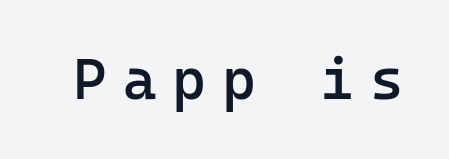
{"serif": "no", "italic": "no", "bold": "semi", "weight": "semibold", "width": "normal", "stroke_contrast": "low", "x_height": "medium", "monospaced": "yes", "underline": "no", "letter_spacing": "wide", "letter_spacing_em": 0.28, "glyph_px": 57}
